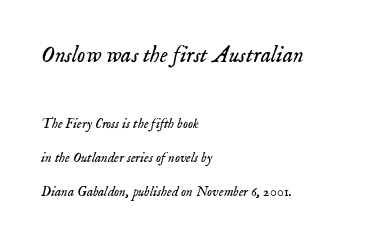
The image shows 23 px text type, italic (leaning right); set left-aligned, loose line spacing (2.43x), normal letter spacing, not underlined; the first (top) block is 1.64x larger.
